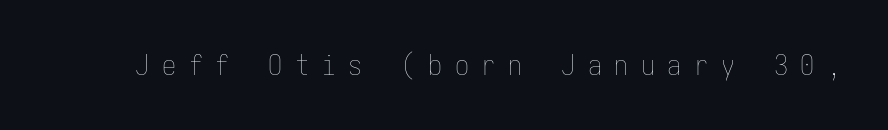
{"italic": "no", "bold": "no", "weight": "thin", "width": "condensed", "stroke_contrast": "low", "x_height": "medium", "underline": "no", "letter_spacing": "wide", "letter_spacing_em": 0.45, "glyph_px": 28}
